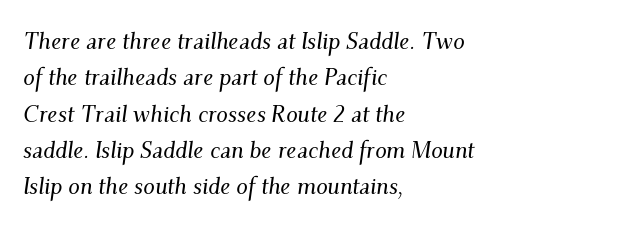
{"italic": "yes", "lean": "right", "slant_degrees": 9, "underline": "no", "align": "left", "line_spacing": "normal", "line_spacing_ratio": 1.58, "letter_spacing": "normal", "letter_spacing_em": 0.0, "glyph_px": 23}
